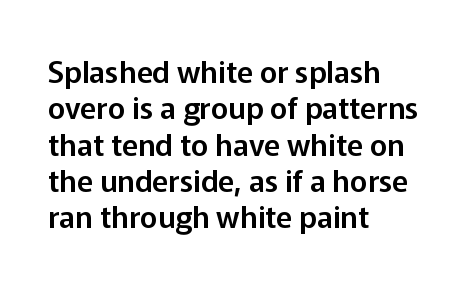
Q: Is the text italic (slanted)? A: No, it is upright.
Q: Is the typeface a serif or a sans-serif typeface? A: Sans-serif.
Q: Is the text underlined? A: No.
Q: How is the paragraph aligned? A: Left-aligned.
Q: Is the spacing between letters normal or unusually wide? A: Normal.
Q: Width (condensed, normal, or wide)? A: Normal.
Q: Stroke contrast? A: Low.
Q: x-height? A: Medium.
Q: Monospaced? A: No.
